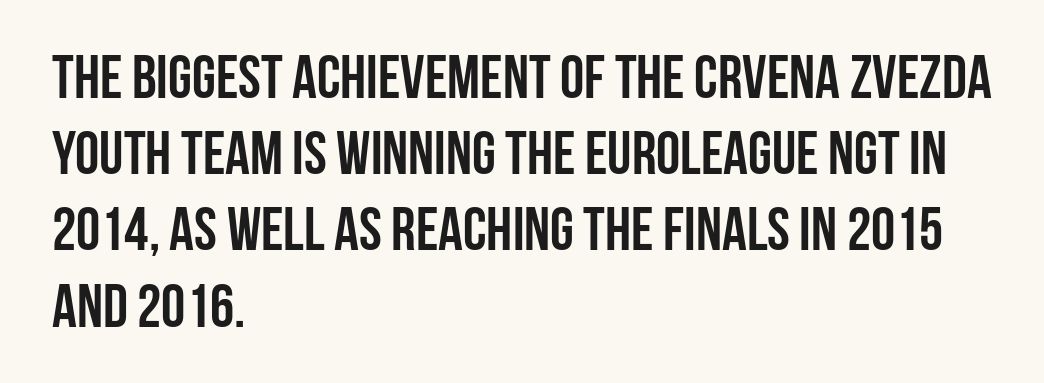
Reading down the column, the eye jumps a familiar distance to each next line. The tracking reads as untouched default to a designer's eye. What kind of face is this? One without serifs — a sans. Unmarked baselines from the first word to the last.
